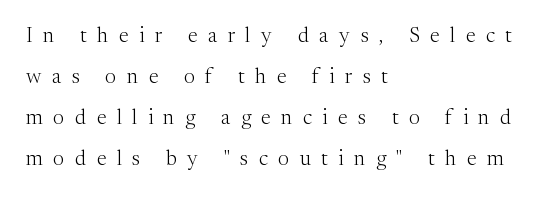
Q: Is the text bold? A: No.
Q: Is the text italic (slanted)? A: No, it is upright.
Q: Is the text underlined? A: No.
Q: How is the paragraph aligned? A: Left-aligned.
Q: Is the spacing between letters normal or unusually wide? A: Unusually wide.
Q: Is the spacing between lines tight, normal or loose? A: Loose.
